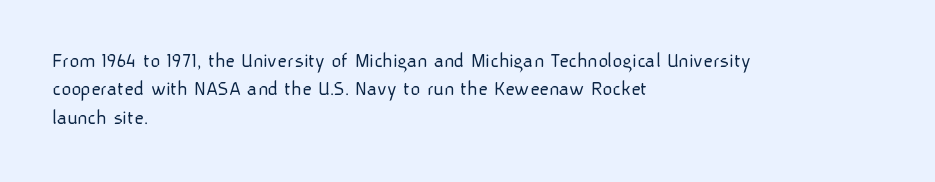
The image shows 21 px text type, upright; set left-aligned, normal line spacing (1.35x), normal letter spacing, not underlined.
